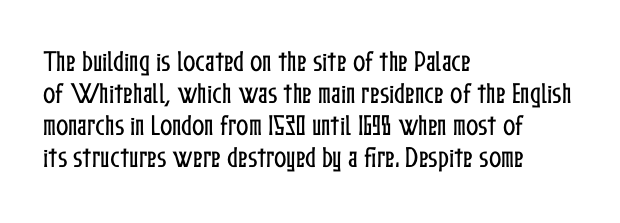
The image shows 23 px text type, upright; set left-aligned, normal line spacing (1.39x), normal letter spacing, not underlined.
